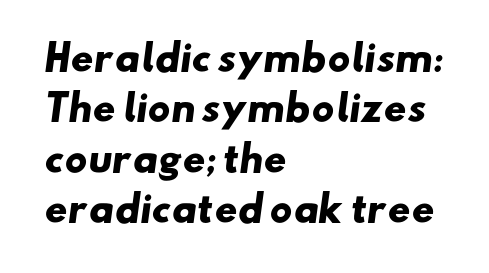
Q: Is the text bold? A: Yes.
Q: Is the typeface a serif or a sans-serif typeface? A: Sans-serif.
Q: Is the text underlined? A: No.
Q: How is the paragraph aligned? A: Left-aligned.
Q: Is the spacing between letters normal or unusually wide? A: Normal.
Q: Is the spacing between lines tight, normal or loose? A: Normal.
Q: Width (condensed, normal, or wide)? A: Wide.
Q: Stroke contrast? A: Low.
Q: x-height? A: Small.
Q: Monospaced? A: No.
